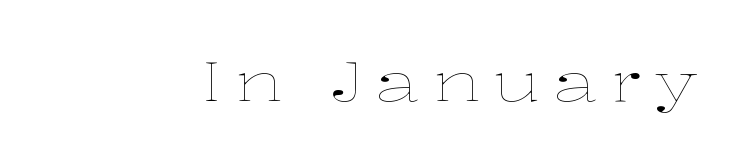
The face looks like a standard text weight, possibly lighter. Quick note: not italic, upright. Each letter keeps its own natural width here, so spacing adapts to shape. The type is letterspaced generously, with wide tracking.
